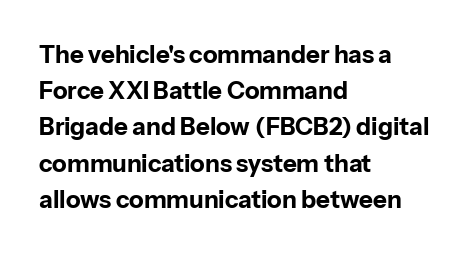
Q: Is the text bold? A: Yes.
Q: Is the text italic (slanted)? A: No, it is upright.
Q: Is the text underlined? A: No.
Q: How is the paragraph aligned? A: Left-aligned.
Q: Is the spacing between letters normal or unusually wide? A: Normal.
Q: Is the spacing between lines tight, normal or loose? A: Normal.
